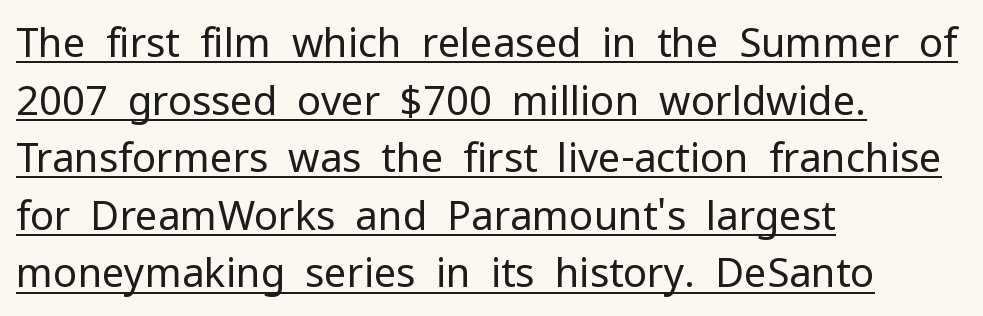
Is this a fixed-width face? No — the glyphs have proportional, varying widths. These characters rest on top of a visible drawn line. Notice how the passage keeps a crisp vertical edge on the left only. Is this a sans? Yes — the strokes have no serifs. Look at the tracking — it's just the regular setting, nothing added. This sample keeps an unexceptional amount of space between lines.
